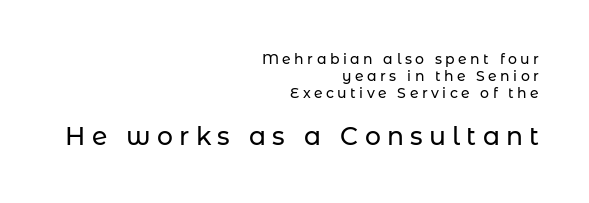
Line ends are locked; line starts wander. Descender tails drop into unmarked territory. Characters remain perfectly vertical along every line. What stands out about the letter spacing? Its width — letters are far apart. The later block is typeset at a bigger size than the earlier block.
